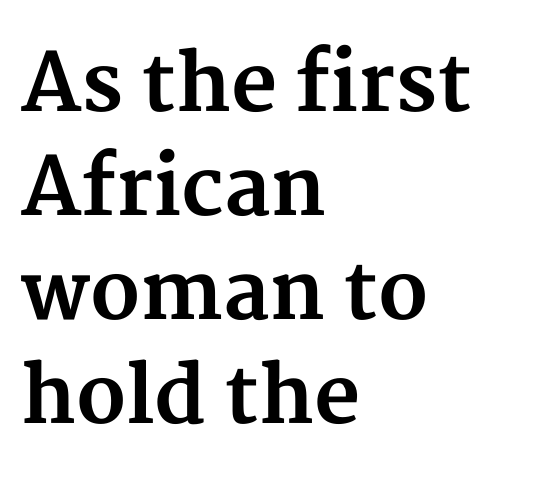
Q: Is the text bold? A: Yes.
Q: Is the text italic (slanted)? A: No, it is upright.
Q: Is the typeface a serif or a sans-serif typeface? A: Serif.
Q: Is the text underlined? A: No.
Q: How is the paragraph aligned? A: Left-aligned.
Q: Is the spacing between letters normal or unusually wide? A: Normal.
Q: Is the spacing between lines tight, normal or loose? A: Normal.
Q: Width (condensed, normal, or wide)? A: Normal.
Q: Stroke contrast? A: Medium.
Q: x-height? A: Medium.
Q: Monospaced? A: No.
